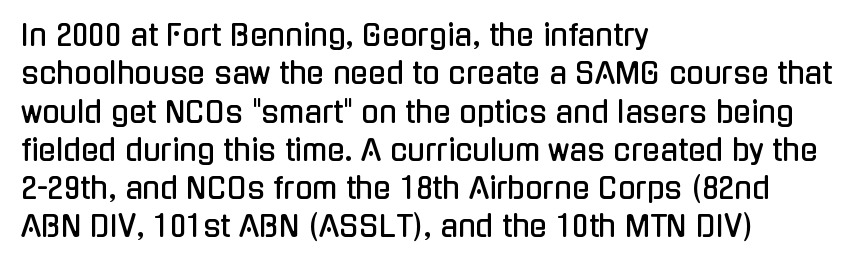
{"serif": "no", "italic": "no", "width": "condensed", "stroke_contrast": "low", "x_height": "medium", "monospaced": "no", "underline": "no", "align": "left", "line_spacing": "normal", "line_spacing_ratio": 1.32, "letter_spacing": "normal", "letter_spacing_em": 0.0, "glyph_px": 29}
